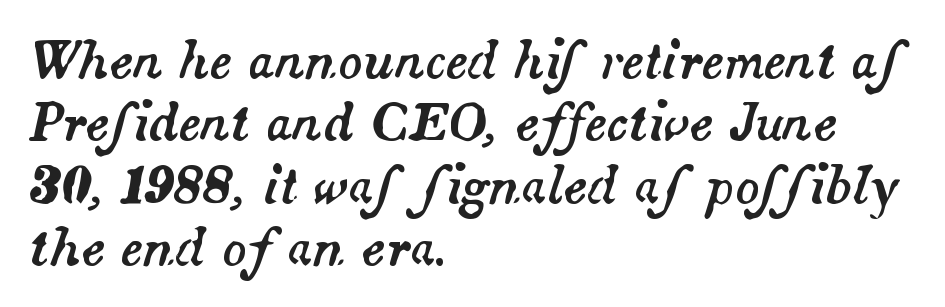
The image shows 50 px text type, italic (leaning right); set left-aligned, normal line spacing (1.25x), normal letter spacing, not underlined; medium stroke contrast and a small x-height.
